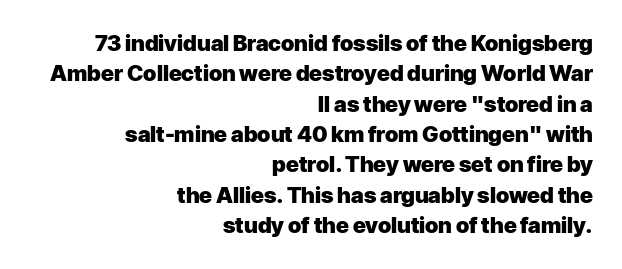
Typeset ragged left — the right edge is the straight one. The specimen reads as upright at a glance. Heavy, bold letterforms. There is no visible air inserted between adjacent glyphs. Vertically, the passage feels balanced, rows spaced as you'd expect. The strip under each line holds only bare page.
